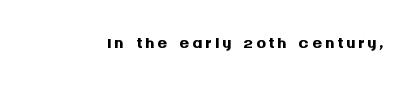
Q: Is the text bold? A: Yes.
Q: Is the text italic (slanted)? A: No, it is upright.
Q: Is the text underlined? A: No.
